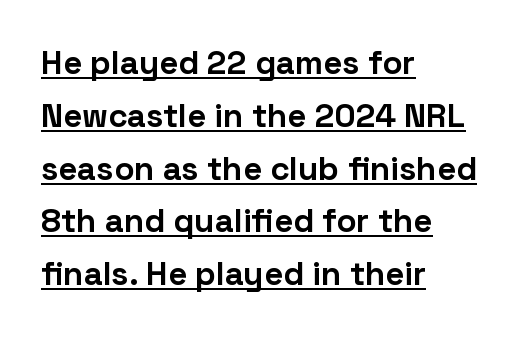
The image shows 33 px bold sans-serif type, upright; set left-aligned, normal line spacing (1.6x), normal letter spacing, underlined; low stroke contrast and a medium x-height.
